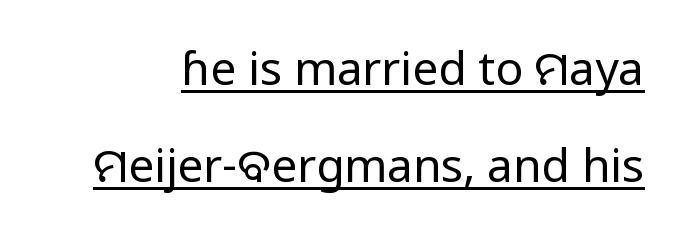
{"serif": "no", "italic": "no", "bold": "no", "weight": "regular", "width": "normal", "stroke_contrast": "low", "x_height": "medium", "monospaced": "no", "underline": "yes", "line_spacing": "loose", "line_spacing_ratio": 2.11, "letter_spacing": "normal", "letter_spacing_em": 0.0, "glyph_px": 46}
